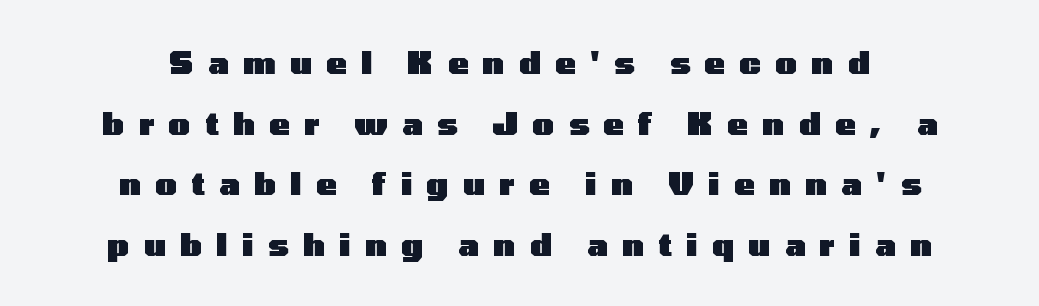
The image shows 30 px heavy, wide sans-serif type, upright; set centered, loose line spacing (2.02x), unusually wide letter spacing (+0.49 em), not underlined; low stroke contrast and a medium x-height.
